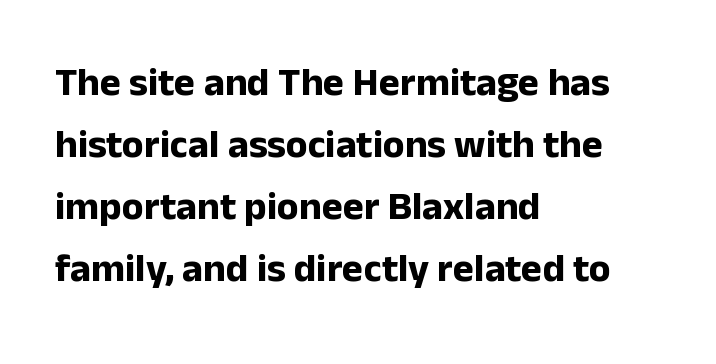
Italic? Not at all — the glyphs are vertical. What weight is shown? A full bold with thick strokes. In terms of leading, this rendering sits right in the middle. Quick note: underline off. Caption: multi-line text, flush left, ragged right. The rendering uses natural spacing where letterforms have individual widths.
